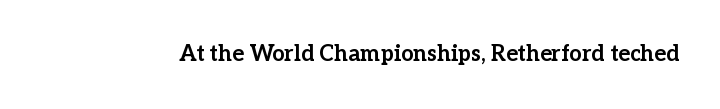
Short note: letters normally spaced. Words float on clear page, feet unadorned. The letters stand upright; this is a roman face. Heavy, bold letterforms.
